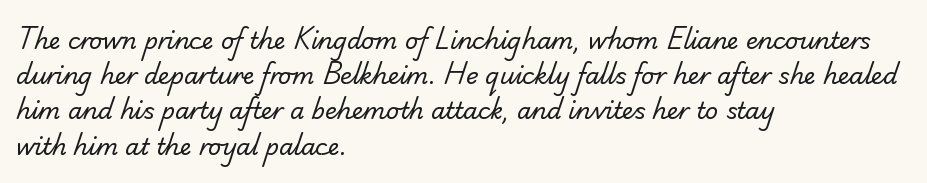
Q: Is the text bold? A: No.
Q: Is the text underlined? A: No.
Q: How is the paragraph aligned? A: Left-aligned.
Q: Is the spacing between letters normal or unusually wide? A: Normal.
Q: Is the spacing between lines tight, normal or loose? A: Normal.
